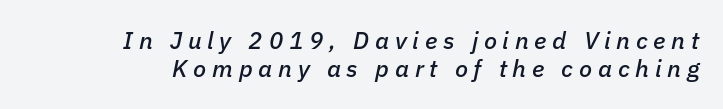
{"italic": "yes", "lean": "right", "slant_degrees": 11, "underline": "no", "line_spacing_ratio": 1.18, "letter_spacing": "wide", "letter_spacing_em": 0.24, "glyph_px": 24}
